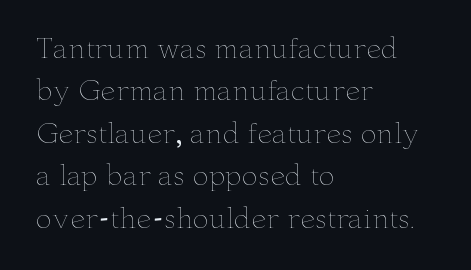
Characters follow at the spacing the type designer built in. Where is the straight margin? On the left. Weight: regular or lighter. Check the space under the baseline: it is left empty. Each new line begins a customary step beneath the previous one.
